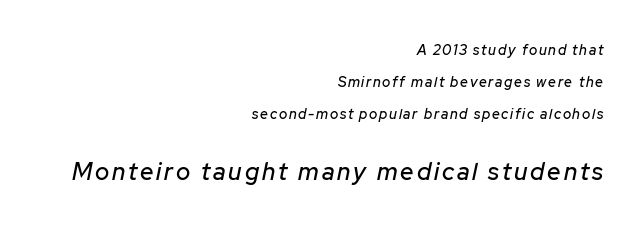
Q: Is the text italic (slanted)? A: Yes, it leans right by about 12 degrees.
Q: Is the text underlined? A: No.
Q: How is the paragraph aligned? A: Right-aligned.
Q: Is the spacing between lines tight, normal or loose? A: Loose.
Q: Which block of text is set in a larger size, the first (top) or the second (bottom)? A: The second (bottom) one.
